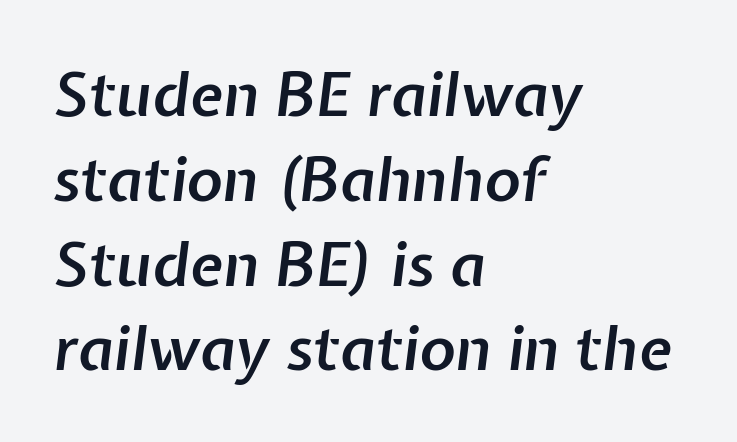
It's the slanting kind of type. The gaps between neighbouring characters are ordinary and unremarkable. Strokes here are thickened, but only to semibold level. These lines sit exactly where default settings would place them. This sample has the flowing, uneven cadence of proportional lettering. The passage shown is not underscored anywhere.
